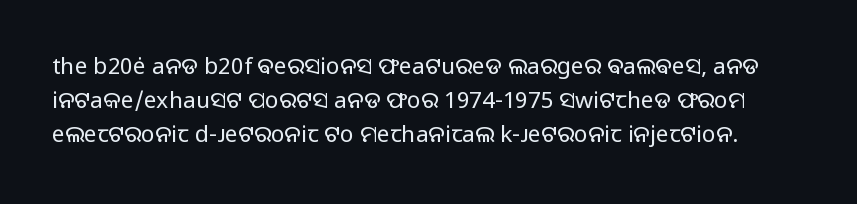
The image shows 23 px text type, upright; set normal line spacing (1.47x), normal letter spacing, not underlined.
